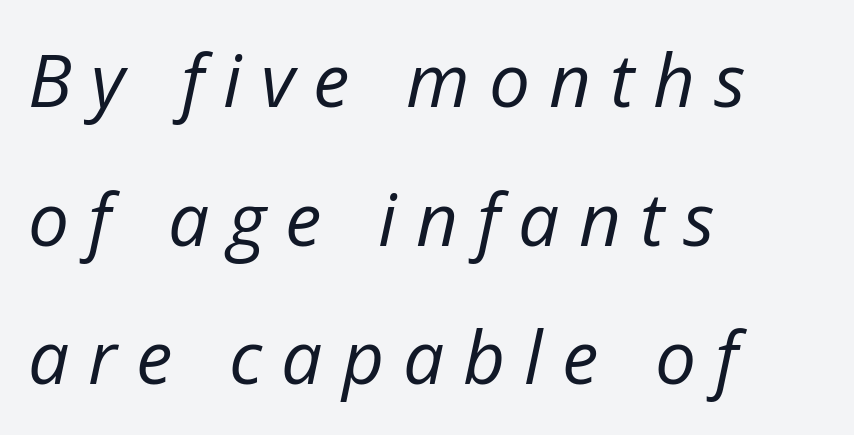
The face looks like a standard text weight, possibly lighter. This sample has the flowing, uneven cadence of proportional lettering. The horizontal fit of the characters is loose and conspicuously gappy. Horizontal alignment here is leftward, the default for most running prose. Has an underline been added? It has not. Widely set lines give the paragraph a tall, airy silhouette.
